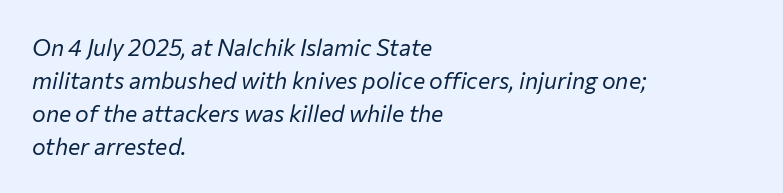
The image shows 23 px text type, italic (leaning right); set left-aligned, normal line spacing (1.44x), normal letter spacing, not underlined.
